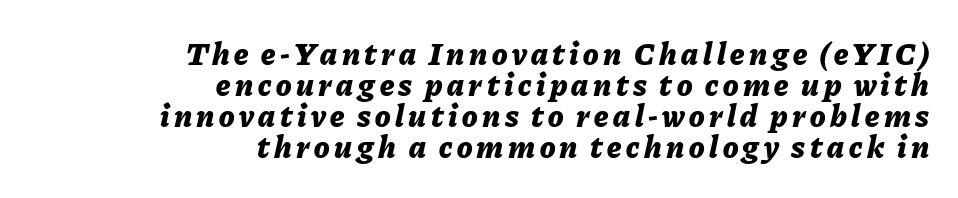
{"italic": "yes", "lean": "right", "slant_degrees": 11, "bold": "yes", "weight": "bold", "width": "normal", "stroke_contrast": "low", "x_height": "medium", "monospaced": "no", "underline": "no", "align": "right", "line_spacing": "tight", "line_spacing_ratio": 0.97, "glyph_px": 32}
